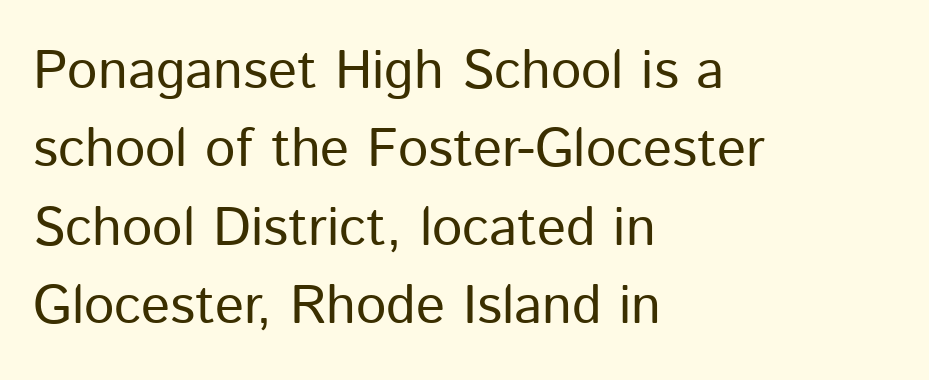
The image shows 54 px regular-weight sans-serif type, upright; set left-aligned, normal line spacing (1.45x), normal letter spacing, not underlined; low stroke contrast and a medium x-height.
